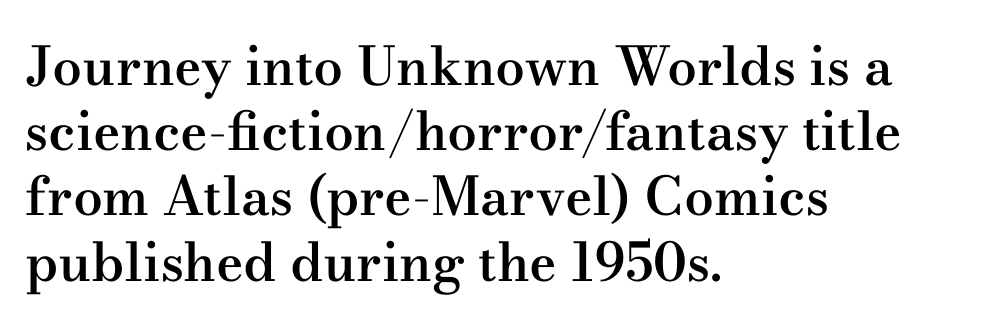
The compositor pushed each line to the left boundary. Unlike italic type, these characters show no tilt at all. Here the designer chose a conventional face with non-uniform glyph widths. The foot of each line stays bare and open. Inter-character spacing is left at the font's built-in metrics. A fair bit of extra ink — the face is semibold, not bold.
